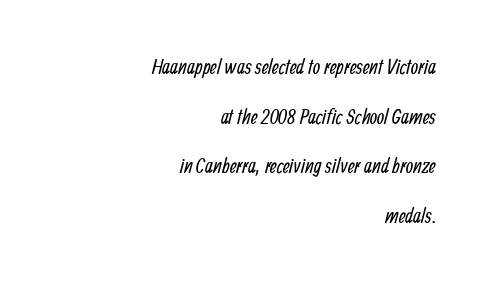
Q: Is the text bold? A: No.
Q: Is the text underlined? A: No.
Q: How is the paragraph aligned? A: Right-aligned.
Q: Is the spacing between letters normal or unusually wide? A: Normal.
Q: Is the spacing between lines tight, normal or loose? A: Loose.
